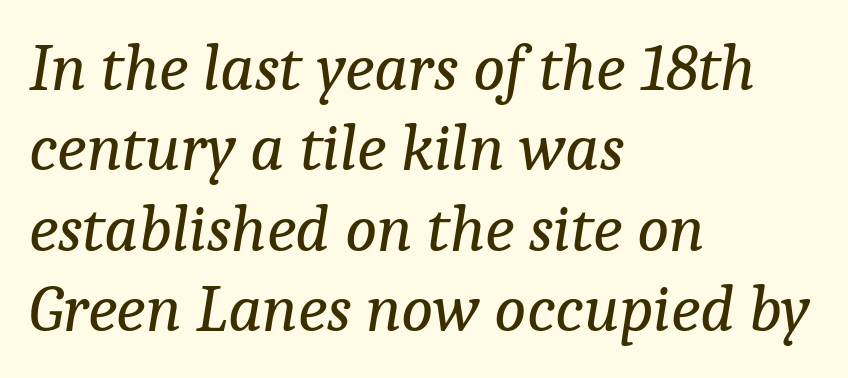
The image shows 67 px regular-weight serif type, italic (leaning right); set left-aligned, line spacing 1.2x, normal letter spacing, not underlined; low stroke contrast and a medium x-height.
